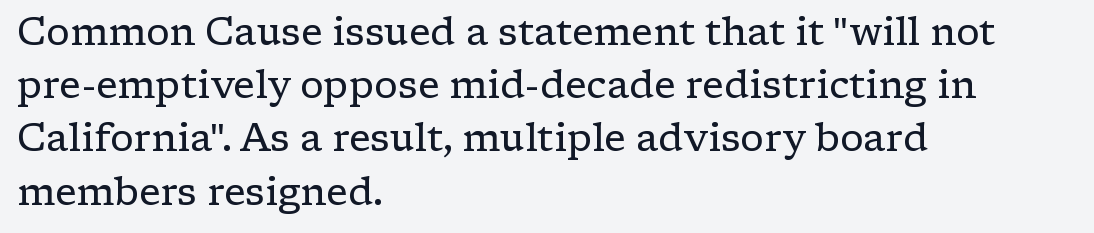
Q: Is the text bold? A: No.
Q: Is the text italic (slanted)? A: No, it is upright.
Q: Is the typeface a serif or a sans-serif typeface? A: Serif.
Q: Is the text underlined? A: No.
Q: How is the paragraph aligned? A: Left-aligned.
Q: Is the spacing between letters normal or unusually wide? A: Normal.
Q: Is the spacing between lines tight, normal or loose? A: Normal.
Q: Width (condensed, normal, or wide)? A: Wide.
Q: Stroke contrast? A: Low.
Q: x-height? A: Medium.
Q: Monospaced? A: No.
